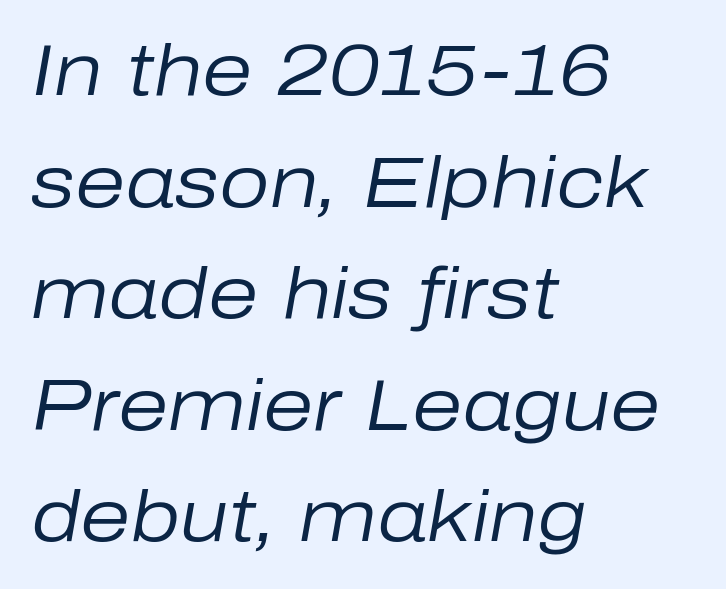
The image shows 72 px regular-weight type, italic (leaning right); set left-aligned, normal line spacing (1.55x), normal letter spacing, not underlined; low stroke contrast and a medium x-height.
